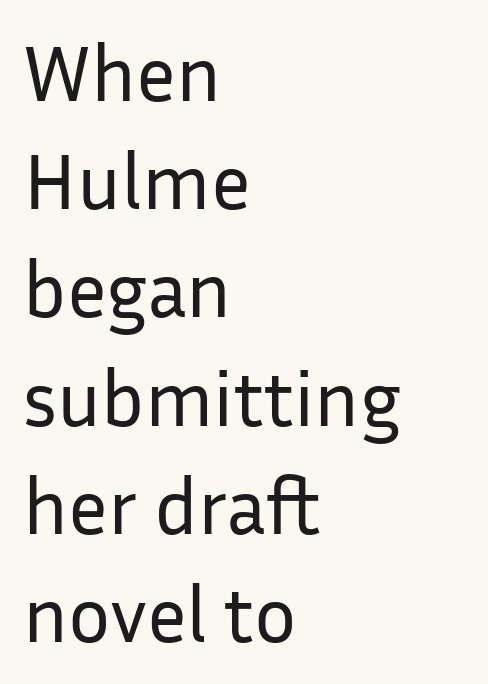
Counters stay open thanks to moderate or lighter strokes. Honestly, the row spacing looks completely unremarkable. The baseline area is clear. You could not count columns in this text — the font is proportionally spaced. Does extra space separate the letters? No, they use regular spacing.
